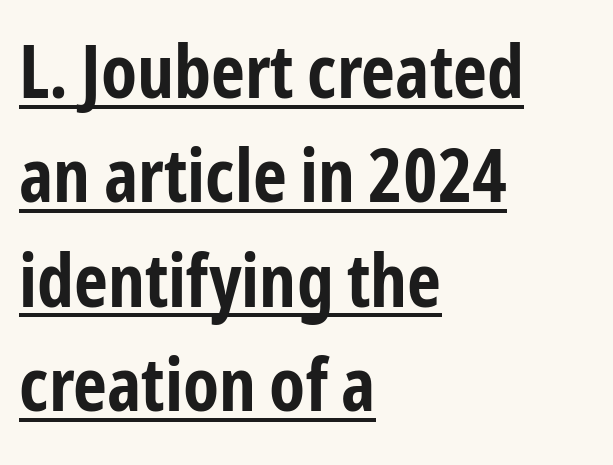
Q: Is the text bold? A: Yes.
Q: Is the text italic (slanted)? A: No, it is upright.
Q: Is the typeface a serif or a sans-serif typeface? A: Sans-serif.
Q: Is the text underlined? A: Yes.
Q: How is the paragraph aligned? A: Left-aligned.
Q: Is the spacing between letters normal or unusually wide? A: Normal.
Q: Is the spacing between lines tight, normal or loose? A: Normal.
Q: Width (condensed, normal, or wide)? A: Condensed.
Q: Stroke contrast? A: Low.
Q: x-height? A: Medium.
Q: Monospaced? A: No.
